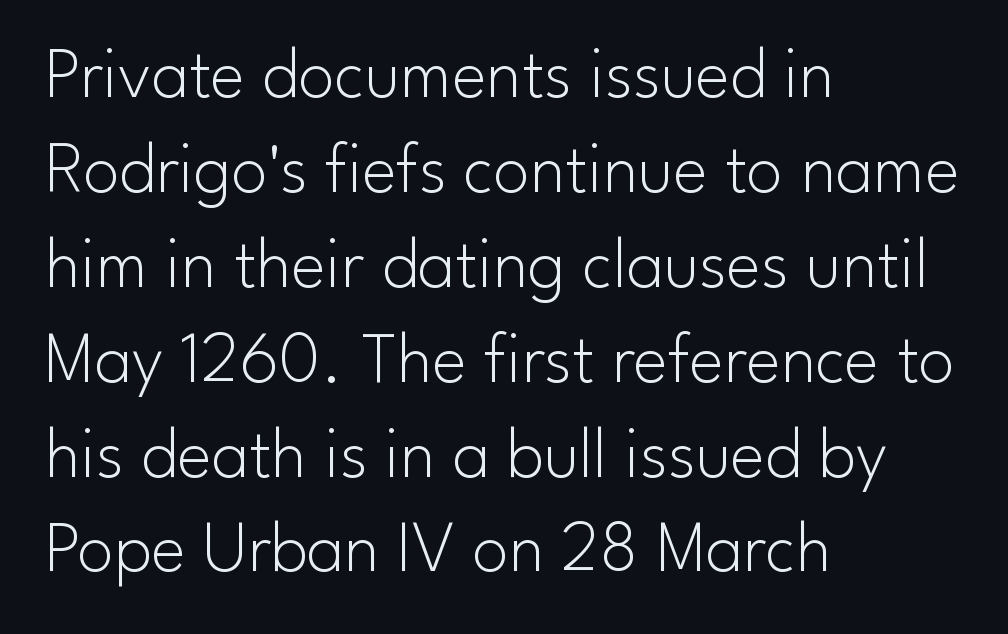
Type without underlining. The text was rendered using a sans face with plain stroke endings. Short note: letters normally spaced. Each letter keeps its own natural width here, so spacing adapts to shape. Ink coverage per letter is moderate at most.
